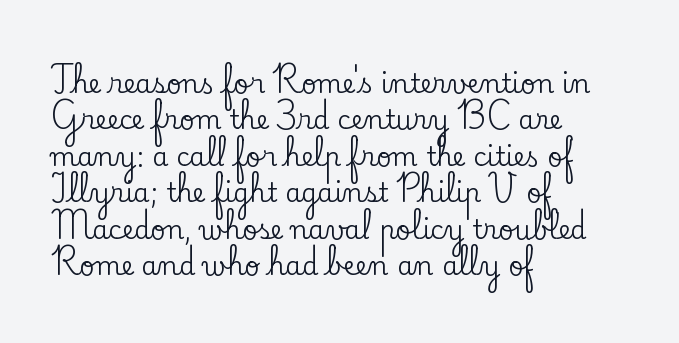
{"italic": "no", "underline": "no", "align": "left", "line_spacing": "normal", "line_spacing_ratio": 1.4, "letter_spacing": "normal", "letter_spacing_em": 0.0, "glyph_px": 26}
